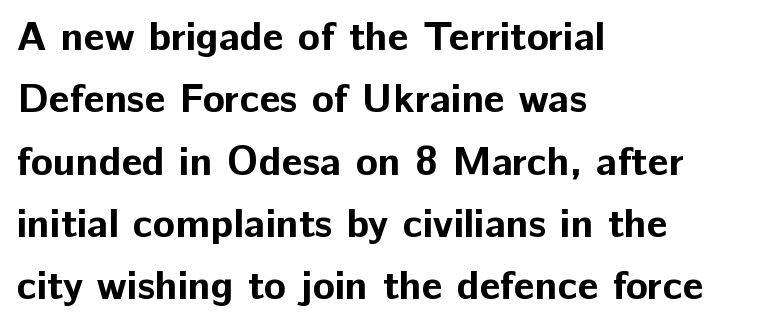
{"serif": "no", "italic": "no", "bold": "yes", "weight": "bold", "width": "normal", "stroke_contrast": "low", "x_height": "medium", "monospaced": "no", "underline": "no", "align": "left", "line_spacing": "normal", "line_spacing_ratio": 1.52, "letter_spacing": "normal", "letter_spacing_em": 0.0, "glyph_px": 41}
